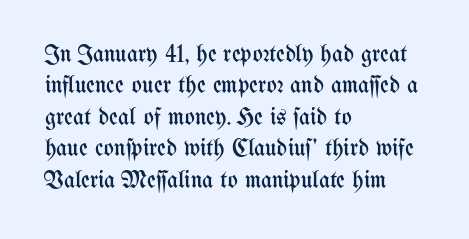
What stands out about the letter spacing? Nothing — it is the standard amount. Unmarked baselines from the first word to the last. The rendering anchors every line to the left-hand side. Regarding leading, the lines here are spaced in the standard way. Compared with a typical body face, this is equally light or lighter still. In terms of posture, this sample is upright.
